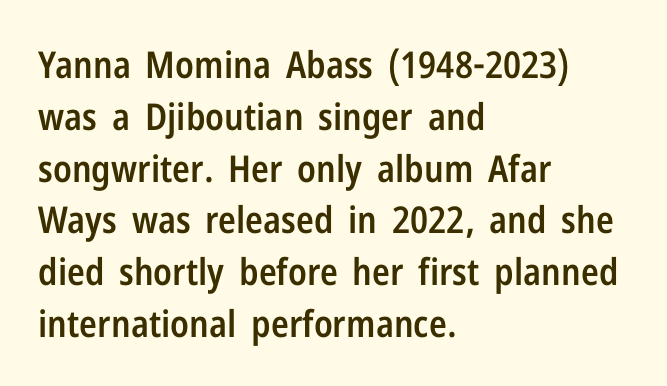
The image shows 37 px semibold, condensed sans-serif type, upright; set left-aligned, normal line spacing (1.4x), normal letter spacing, not underlined; low stroke contrast and a medium x-height.
